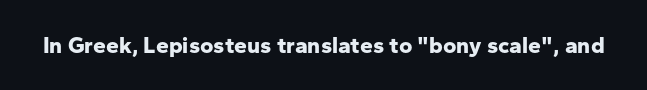
The image shows 23 px bold type, upright; set normal letter spacing, not underlined.
